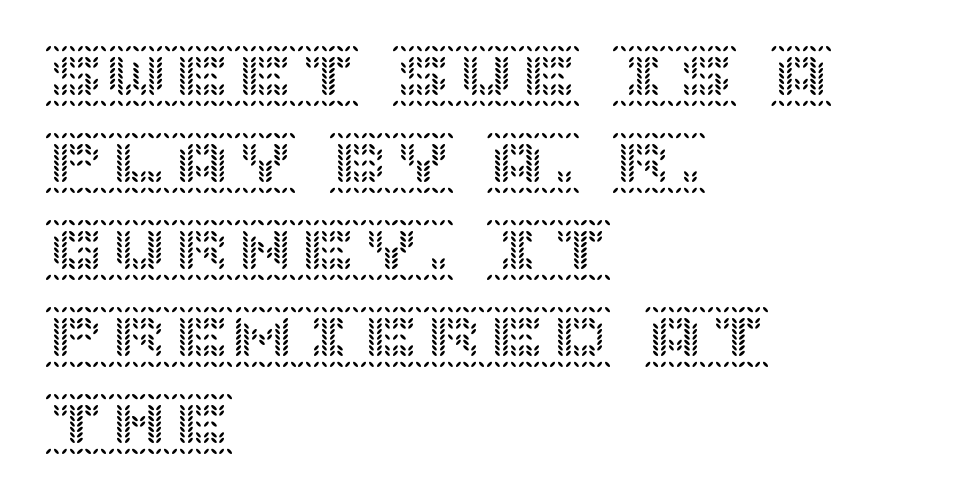
{"italic": "no", "width": "normal", "x_height": "large", "underline": "no", "align": "left", "line_spacing": "normal", "line_spacing_ratio": 1.38, "letter_spacing": "normal", "letter_spacing_em": 0.0, "glyph_px": 63}
